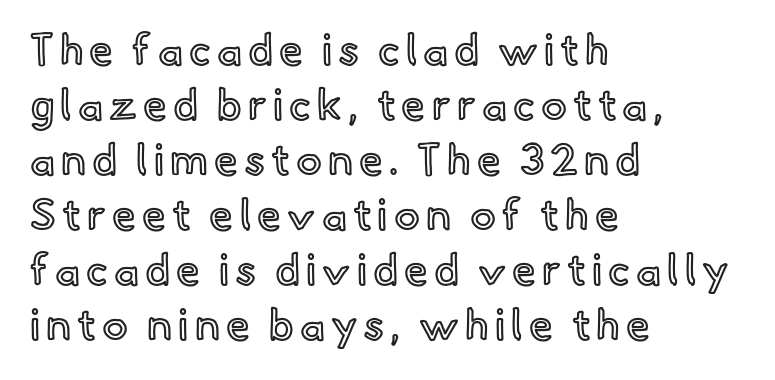
{"italic": "no", "width": "normal", "x_height": "small", "monospaced": "no", "underline": "no", "align": "left", "line_spacing": "normal", "line_spacing_ratio": 1.28, "glyph_px": 43}
